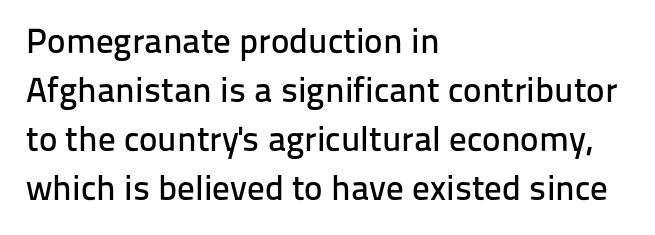
Nope, not italic — everything's standing straight. In terms of leading, this rendering sits right in the middle. Lines of text with bare space underneath. Each letter's strokes conclude bluntly, with no projecting serifs. Casual observation: everything's shoved over to the left. Character widths vary here, with narrow letters taking less room than wide ones.
